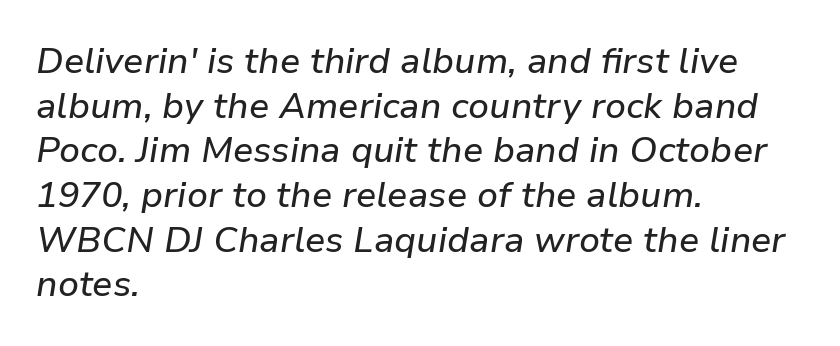
The image shows 36 px text type, italic (leaning right); set left-aligned, line spacing 1.24x, normal letter spacing, not underlined; low stroke contrast and a medium x-height.
